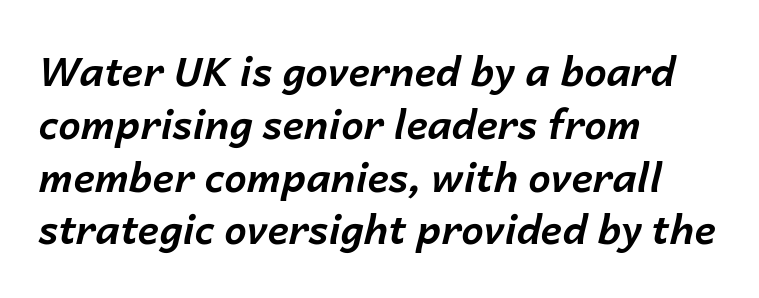
Q: Is the text bold? A: Yes.
Q: Is the text italic (slanted)? A: Yes, it leans right by about 14 degrees.
Q: Is the text underlined? A: No.
Q: How is the paragraph aligned? A: Left-aligned.
Q: Is the spacing between letters normal or unusually wide? A: Normal.
Q: Is the spacing between lines tight, normal or loose? A: Normal.
Q: Width (condensed, normal, or wide)? A: Normal.
Q: Stroke contrast? A: Low.
Q: x-height? A: Medium.
Q: Monospaced? A: No.
